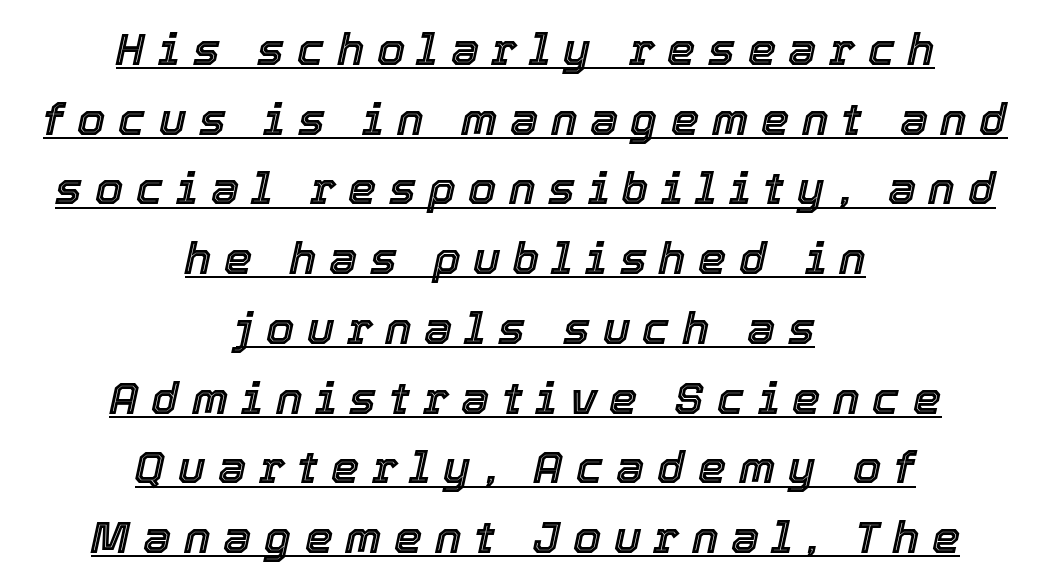
{"italic": "yes", "lean": "right", "slant_degrees": 12, "width": "normal", "x_height": "medium", "monospaced": "no", "underline": "yes", "align": "center", "line_spacing": "normal", "line_spacing_ratio": 1.55, "letter_spacing": "wide", "letter_spacing_em": 0.28, "glyph_px": 45}
